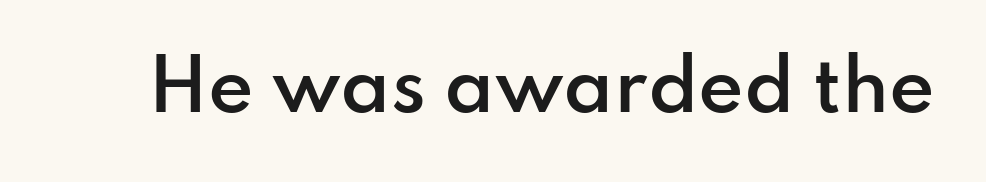
{"serif": "no", "italic": "no", "bold": "semi", "weight": "semibold", "width": "normal", "stroke_contrast": "low", "x_height": "small", "monospaced": "no", "underline": "no", "letter_spacing": "normal", "letter_spacing_em": 0.0, "glyph_px": 70}
